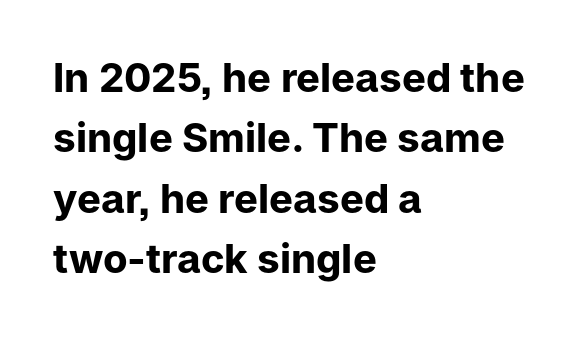
The rendering keeps characters at their native spacing. Thick stems and heavy bowls — unmistakably bold. The rag falls on the right side of this text block. Character widths vary here, with narrow letters taking less room than wide ones.
